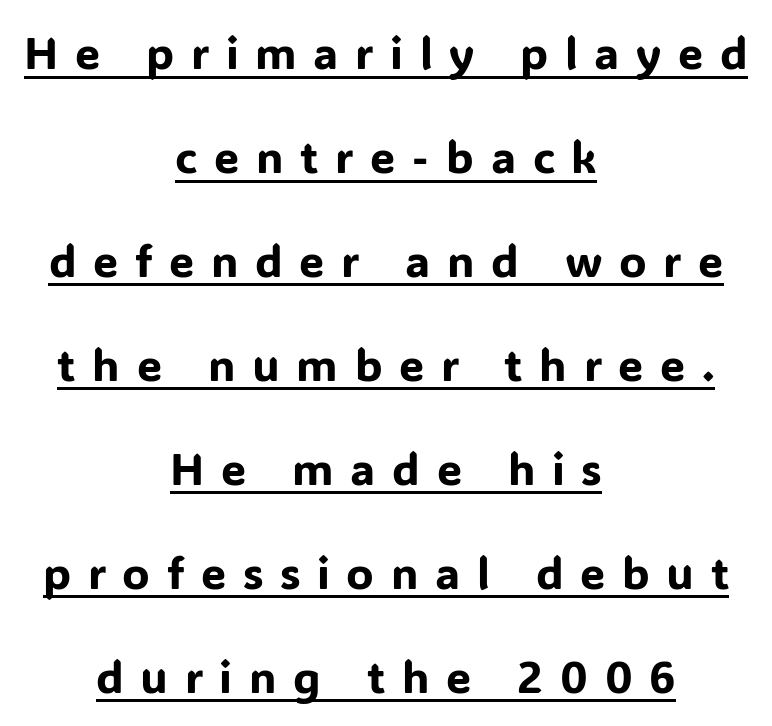
Q: Is the text italic (slanted)? A: No, it is upright.
Q: Is the typeface a serif or a sans-serif typeface? A: Sans-serif.
Q: Is the text underlined? A: Yes.
Q: How is the paragraph aligned? A: Centered.
Q: Is the spacing between letters normal or unusually wide? A: Unusually wide.
Q: Is the spacing between lines tight, normal or loose? A: Loose.
Q: Width (condensed, normal, or wide)? A: Normal.
Q: Stroke contrast? A: Low.
Q: x-height? A: Medium.
Q: Monospaced? A: No.
